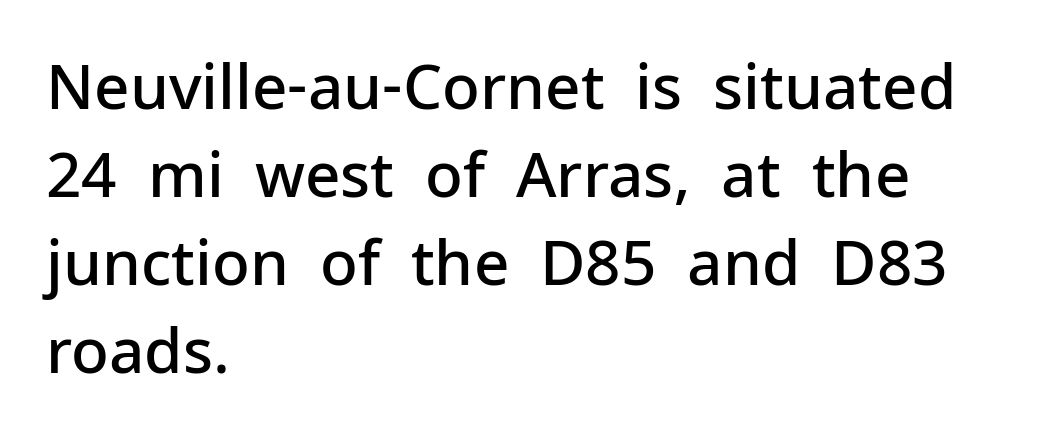
Q: Is the text bold? A: Semi-bold.
Q: Is the text italic (slanted)? A: No, it is upright.
Q: Is the typeface a serif or a sans-serif typeface? A: Sans-serif.
Q: Is the text underlined? A: No.
Q: How is the paragraph aligned? A: Left-aligned.
Q: Is the spacing between letters normal or unusually wide? A: Normal.
Q: Is the spacing between lines tight, normal or loose? A: Normal.
Q: Width (condensed, normal, or wide)? A: Normal.
Q: Stroke contrast? A: Low.
Q: x-height? A: Medium.
Q: Monospaced? A: No.
